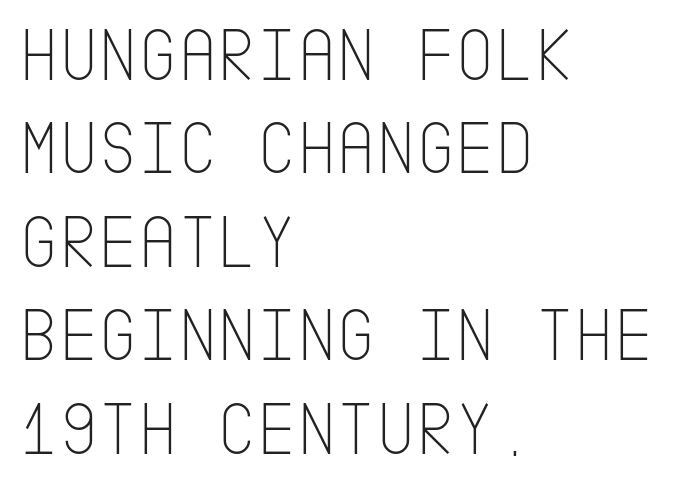
The image shows 76 px thin, condensed sans-serif type, upright; set left-aligned, line spacing 1.23x, normal letter spacing, not underlined; low stroke contrast and a large x-height.
